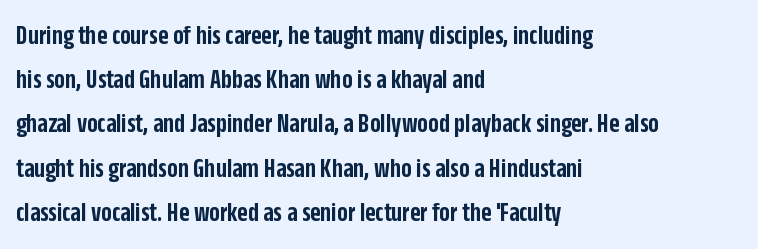
{"serif": "no", "italic": "no", "bold": "semi", "weight": "semibold", "width": "condensed", "stroke_contrast": "low", "x_height": "large", "monospaced": "no", "underline": "no", "align": "left", "line_spacing": "normal", "line_spacing_ratio": 1.58, "letter_spacing": "normal", "letter_spacing_em": 0.0, "glyph_px": 28}
